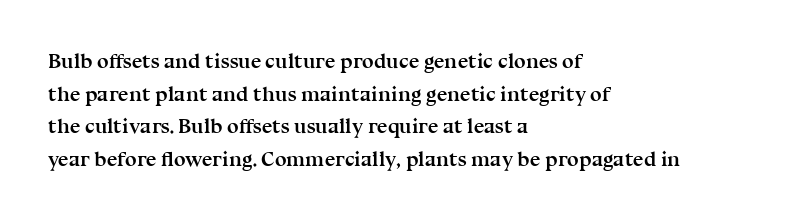
The rendering anchors every line to the left-hand side. In terms of posture, this sample is upright. This sample uses plain, unmodified letter spacing. The gap between lines stays unmarked.
